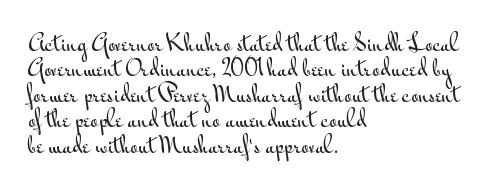
Short and long lines alike share a common starting point at left. Letters rest on an invisible, unmarked baseline. No extra tracking has been applied to these lines.
